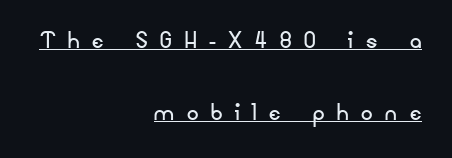
Q: Is the text bold? A: No.
Q: Is the text italic (slanted)? A: No, it is upright.
Q: Is the typeface a serif or a sans-serif typeface? A: Sans-serif.
Q: Is the text underlined? A: Yes.
Q: How is the paragraph aligned? A: Right-aligned.
Q: Is the spacing between letters normal or unusually wide? A: Unusually wide.
Q: Is the spacing between lines tight, normal or loose? A: Loose.
Q: Width (condensed, normal, or wide)? A: Normal.
Q: Stroke contrast? A: Low.
Q: x-height? A: Small.
Q: Monospaced? A: No.
